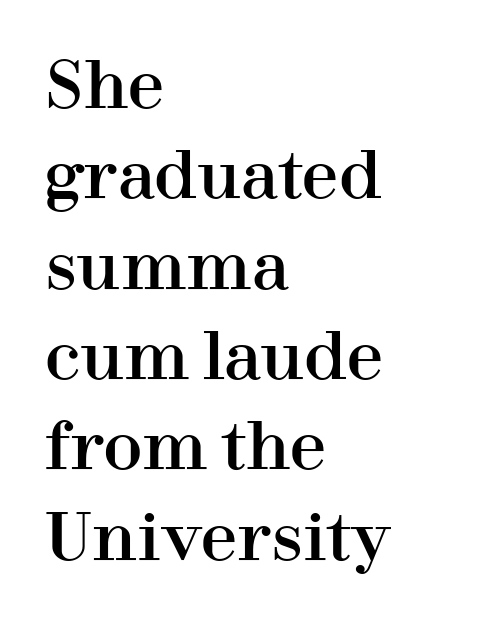
{"serif": "yes", "italic": "no", "width": "normal", "stroke_contrast": "high", "x_height": "medium", "monospaced": "no", "underline": "no", "align": "left", "line_spacing": "normal", "line_spacing_ratio": 1.39, "letter_spacing": "normal", "letter_spacing_em": 0.0, "glyph_px": 65}
